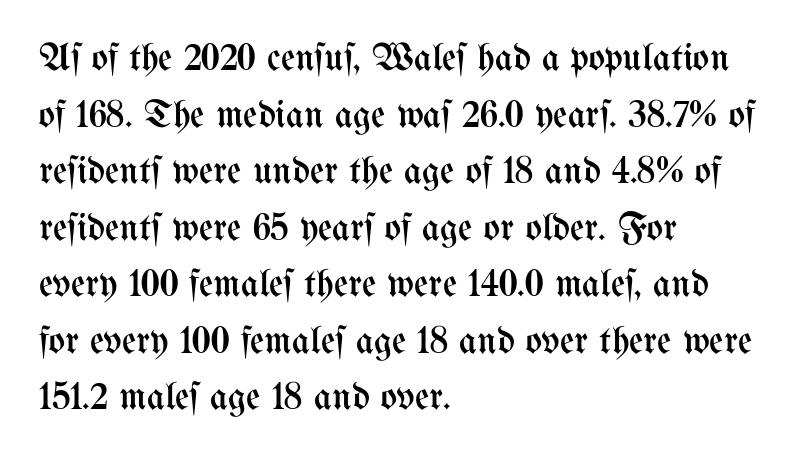
Q: Is the text bold? A: No.
Q: Is the text italic (slanted)? A: No, it is upright.
Q: Is the text underlined? A: No.
Q: How is the paragraph aligned? A: Left-aligned.
Q: Is the spacing between letters normal or unusually wide? A: Normal.
Q: Is the spacing between lines tight, normal or loose? A: Normal.
Q: Width (condensed, normal, or wide)? A: Condensed.
Q: Stroke contrast? A: Medium.
Q: x-height? A: Medium.
Q: Monospaced? A: No.
